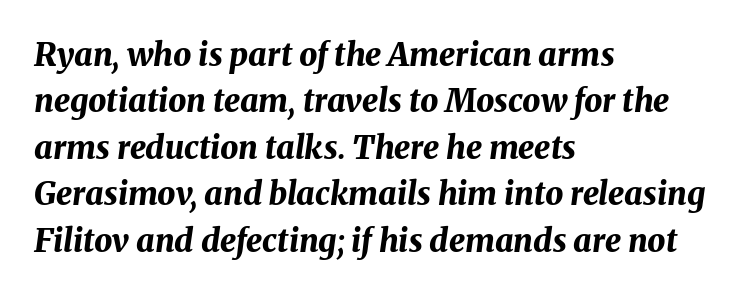
The image shows 32 px bold type, italic (leaning right); set left-aligned, normal line spacing (1.45x), normal letter spacing, not underlined; medium stroke contrast and a medium x-height.
